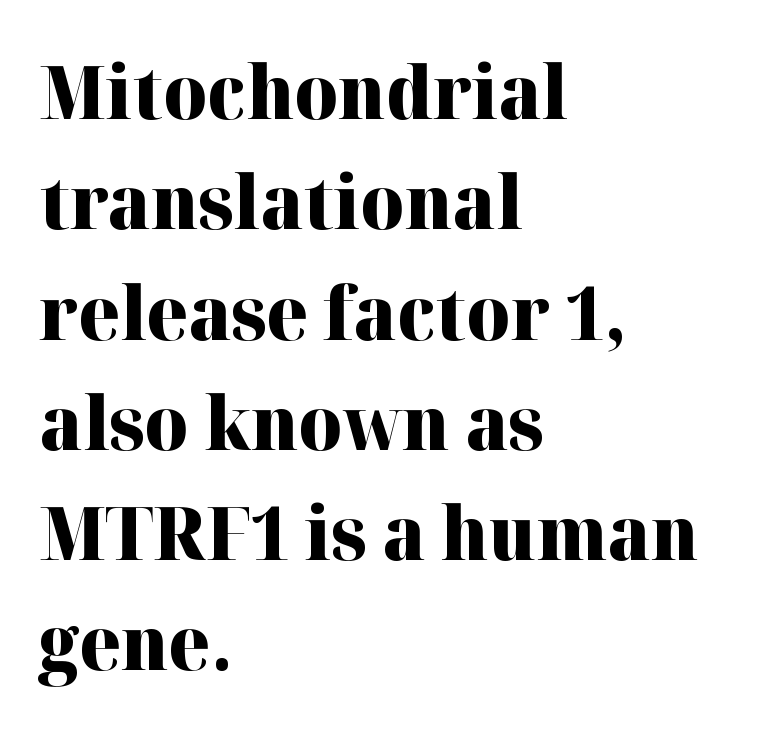
These lines sit exactly where default settings would place them. Glyph-to-glyph distance matches everyday printed text. Set as a true bold cut, around the 700 mark. Just letters on the line, the space beneath them empty. Every stem runs plumb, perpendicular to the baseline. The designer went with a serif here, giving each stem small feet.
